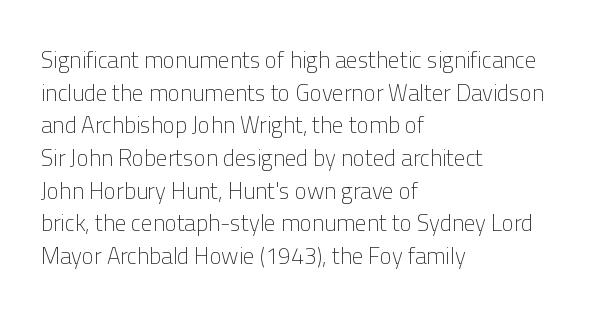
{"italic": "no", "bold": "no", "underline": "no", "align": "left", "line_spacing": "normal", "line_spacing_ratio": 1.42, "letter_spacing": "normal", "letter_spacing_em": 0.0, "glyph_px": 23}
